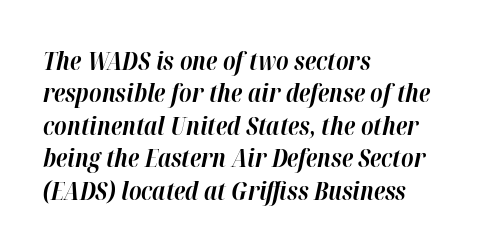
Leading matches the norm, producing a regular column. Thick stems and heavy bowls — unmistakably bold. When letters slant like this, we call the style italic. Spacing between characters is what you'd get straight out of the box. Every row of glyphs begins at an identical x-position on the left. This rendering features lettering with no underline.
